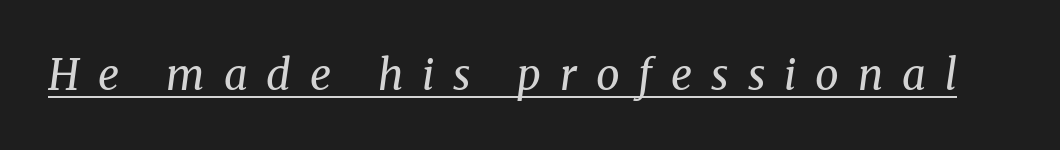
{"serif": "yes", "italic": "yes", "lean": "right", "slant_degrees": 8, "bold": "no", "weight": "regular", "width": "normal", "stroke_contrast": "medium", "x_height": "medium", "monospaced": "no", "underline": "yes", "letter_spacing": "wide", "letter_spacing_em": 0.45, "glyph_px": 42}
